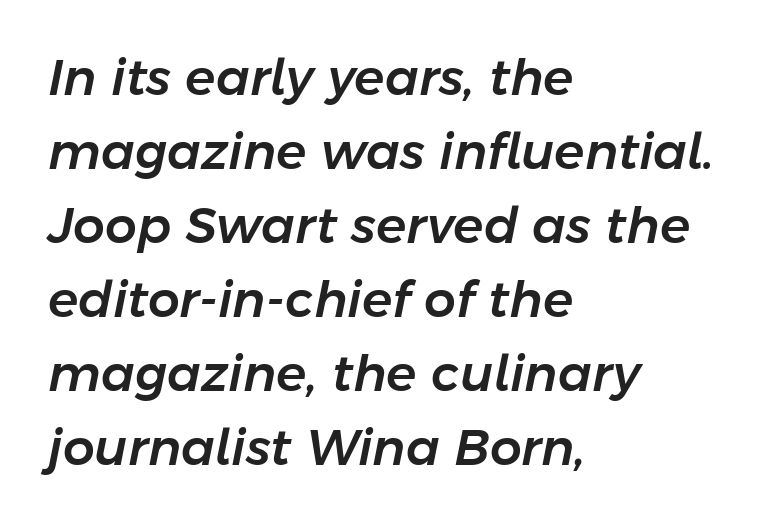
{"italic": "yes", "lean": "right", "slant_degrees": 11, "width": "normal", "stroke_contrast": "low", "x_height": "medium", "monospaced": "no", "underline": "no", "align": "left", "line_spacing": "normal", "line_spacing_ratio": 1.48, "letter_spacing": "normal", "letter_spacing_em": 0.0, "glyph_px": 50}
